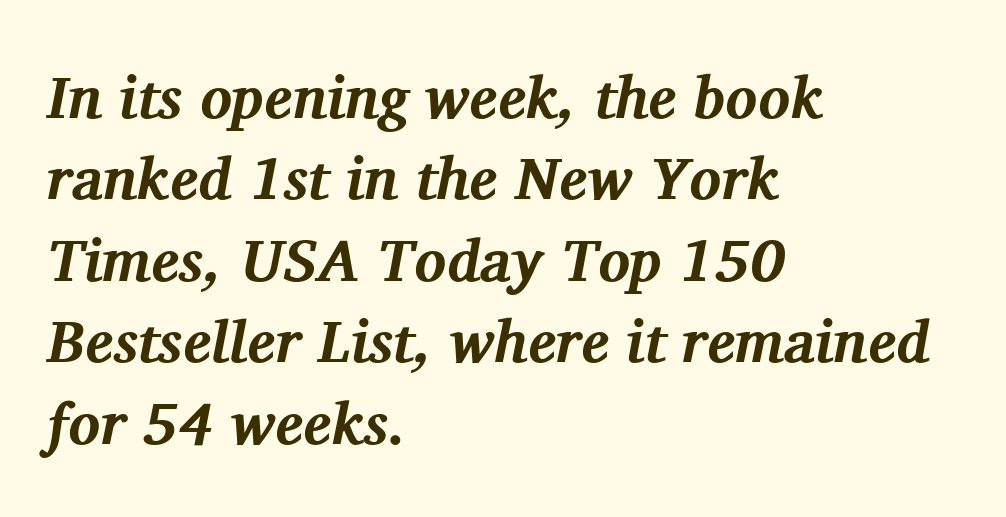
Q: Is the text bold? A: Yes.
Q: Is the text italic (slanted)? A: Yes, it leans right by about 11 degrees.
Q: Is the typeface a serif or a sans-serif typeface? A: Serif.
Q: Is the text underlined? A: No.
Q: How is the paragraph aligned? A: Left-aligned.
Q: Is the spacing between letters normal or unusually wide? A: Normal.
Q: Is the spacing between lines tight, normal or loose? A: Normal.
Q: Width (condensed, normal, or wide)? A: Normal.
Q: Stroke contrast? A: Medium.
Q: x-height? A: Medium.
Q: Monospaced? A: No.
